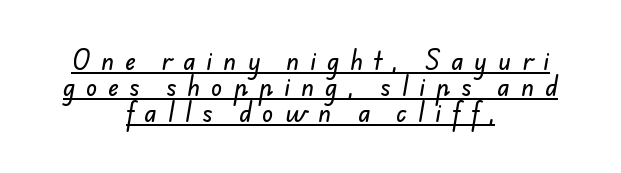
Students, observe the line beneath the letters — that is underlining. The passage shown has open, widely tracked lettering throughout. Does the leading feel generous? Not at all — it's pinched. Horizontally, the lines are justified to the midpoint only.
